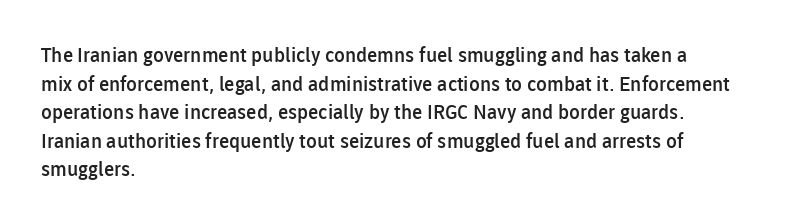
The type sits square on the baseline with zero lean. The lines are quadded left. Is the letter spacing exaggerated? No — it looks like the ordinary default. The designer left line spacing at the default. A bit beefed up — I'd call it semibold rather than bold. Underlining? Definitely not there.
